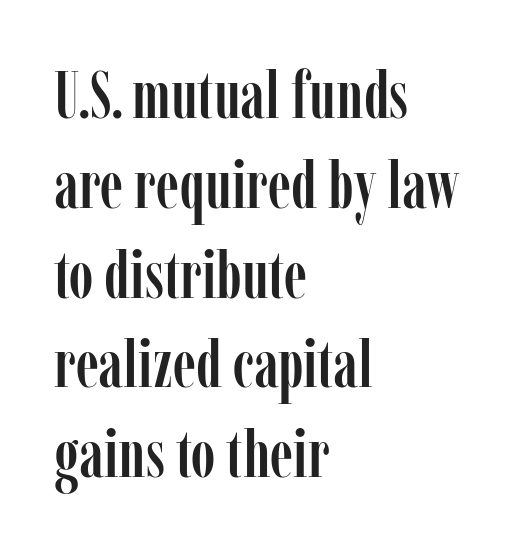
{"serif": "yes", "italic": "no", "width": "condensed", "stroke_contrast": "low", "x_height": "medium", "monospaced": "no", "underline": "no", "align": "left", "line_spacing": "normal", "line_spacing_ratio": 1.34, "letter_spacing": "normal", "letter_spacing_em": 0.0, "glyph_px": 67}
